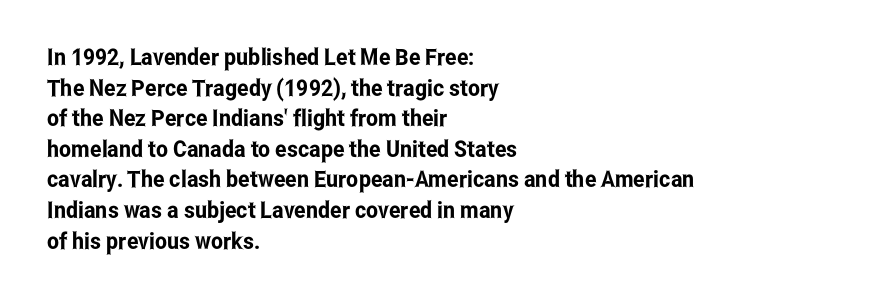
A typesetter would call this leading conventional body-copy spacing. No italicization has been applied; the sample stays upright. Tracking value appears to be zero — textbook default spacing. Short and long lines alike share a common starting point at left. Decoration check: the copy has no underline.
